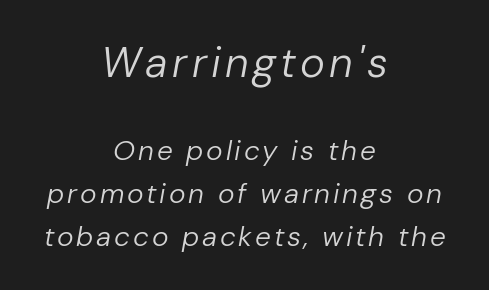
The image shows 42 px regular-weight type, italic (leaning right); set centered, normal line spacing (1.52x), not underlined; the first (top) block is 1.5x larger; low stroke contrast and a medium x-height.
